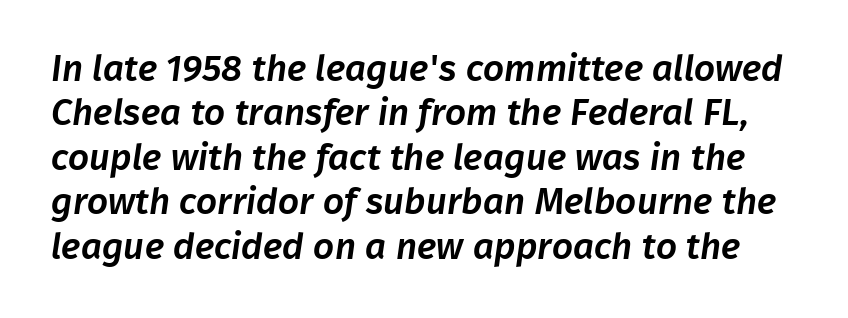
Q: Is the typeface a serif or a sans-serif typeface? A: Sans-serif.
Q: Is the text underlined? A: No.
Q: Is the spacing between letters normal or unusually wide? A: Normal.
Q: Width (condensed, normal, or wide)? A: Normal.
Q: Stroke contrast? A: Low.
Q: x-height? A: Medium.
Q: Monospaced? A: No.
